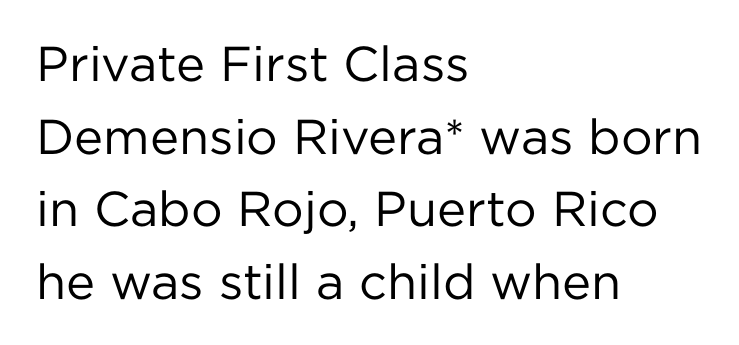
Letters have the restrained weight of plain body copy at most. No feet cap the strokes, marking this as sans-serif type. The glyphs are unaccompanied by any horizontal stroke below them. Spacing between characters is what you'd get straight out of the box. Is there much room between lines? A standard amount, neither cramped nor airy.
